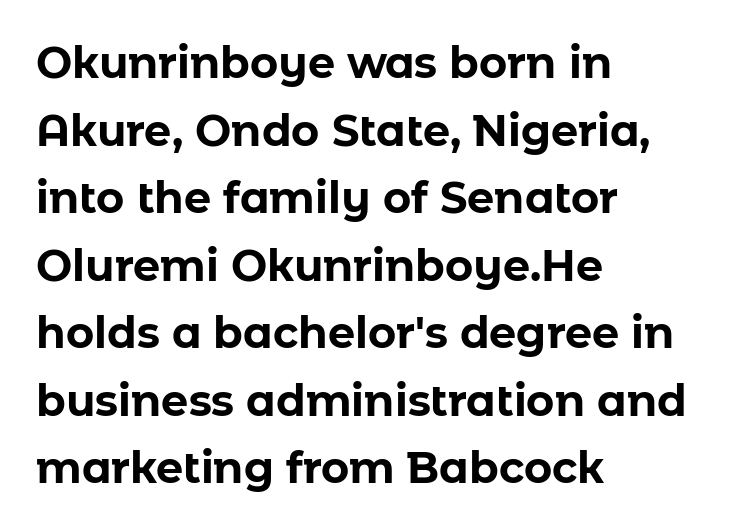
The tracking reads as untouched default to a designer's eye. Interline gaps are of average width in this sample. Does the weight exceed regular? Yes, all the way to bold. The compositor pushed each line to the left boundary. Ordinary non-slanted type is in use.
